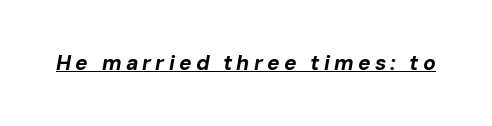
The image shows 21 px bold type, italic (leaning right); set unusually wide letter spacing (+0.2 em), underlined.
